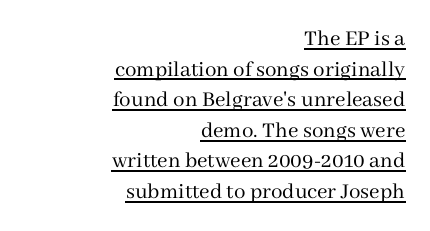
Stems here are at most as thick as an everyday book face. Caption: multi-line text, flush right, ragged left. Designer's note — italics off, roman on. Underlined type. Nobody touched the tracking dial on this one.
